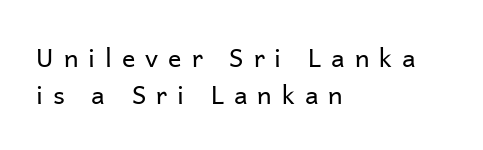
Weight: not bold — regular or lighter. Compared with typical paragraphs, the rows here are spaced about the same. Line beginnings align vertically; line endings do not. The foot of each line stays bare and open.
